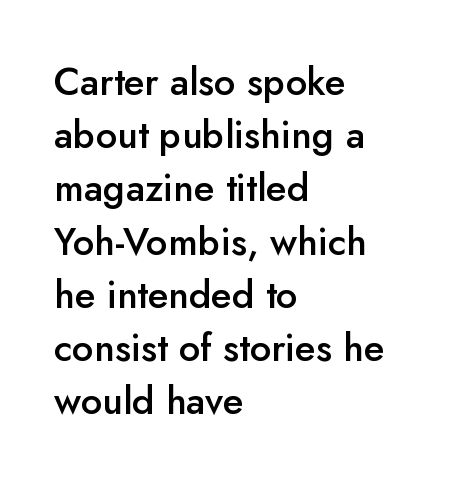
Q: Is the text bold? A: Semi-bold.
Q: Is the text italic (slanted)? A: No, it is upright.
Q: Is the typeface a serif or a sans-serif typeface? A: Sans-serif.
Q: Is the text underlined? A: No.
Q: How is the paragraph aligned? A: Left-aligned.
Q: Is the spacing between letters normal or unusually wide? A: Normal.
Q: Is the spacing between lines tight, normal or loose? A: Normal.
Q: Width (condensed, normal, or wide)? A: Normal.
Q: Stroke contrast? A: Low.
Q: x-height? A: Small.
Q: Monospaced? A: No.
